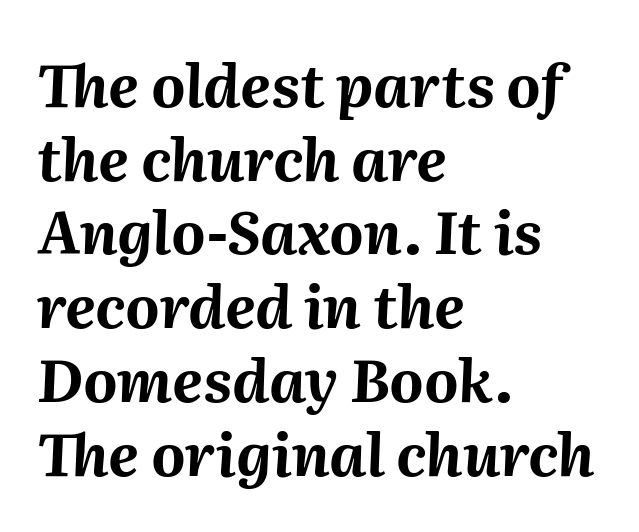
This sample uses plain, unmodified letter spacing. Regular leading. The paragraph has a hard left edge and a soft right edge. You could not count columns in this text — the font is proportionally spaced. Style check: oblique.
